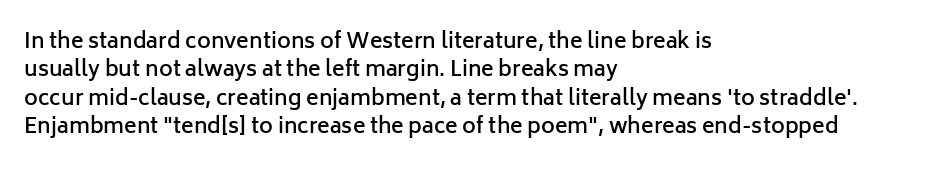
Q: Is the text bold? A: Semi-bold.
Q: Is the text italic (slanted)? A: No, it is upright.
Q: Is the text underlined? A: No.
Q: How is the paragraph aligned? A: Left-aligned.
Q: Is the spacing between letters normal or unusually wide? A: Normal.
Q: Is the spacing between lines tight, normal or loose? A: Normal.
